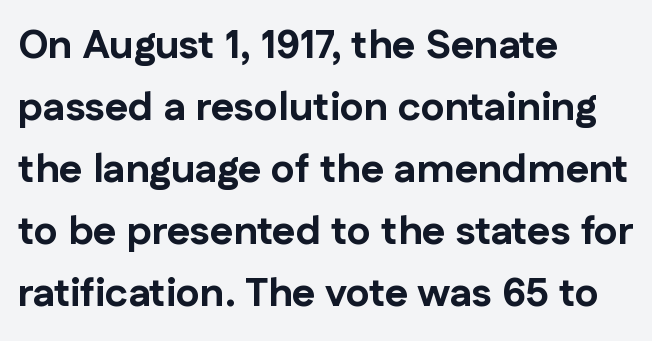
The image shows 40 px bold sans-serif type, upright; set left-aligned, normal line spacing (1.55x), normal letter spacing, not underlined; low stroke contrast and a medium x-height.
